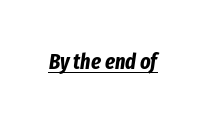
{"italic": "yes", "lean": "right", "slant_degrees": 8, "bold": "yes", "underline": "yes", "letter_spacing": "normal", "letter_spacing_em": 0.0, "glyph_px": 22}
